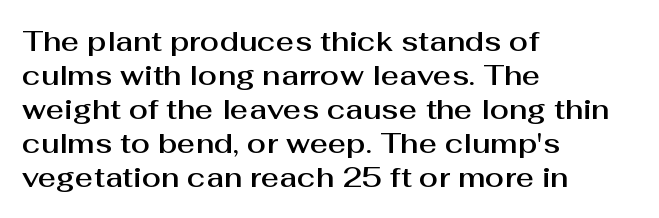
The image shows 28 px sans-serif type, upright; set left-aligned, line spacing 1.21x, normal letter spacing, not underlined; medium stroke contrast and a medium x-height.
